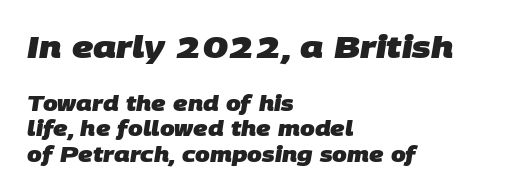
The image shows 31 px heavy sans-serif type; set left-aligned, line spacing 1.22x, normal letter spacing, not underlined; the first (top) block is 1.48x larger; low stroke contrast and a large x-height.
